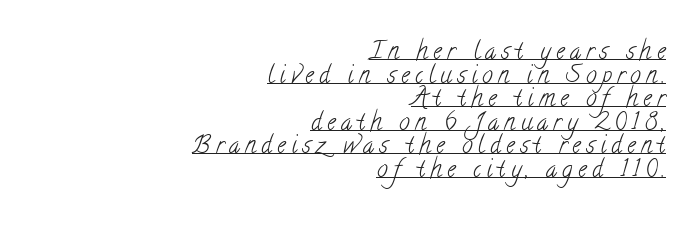
Alignment: flush right. Notice how a bar underscores the lettering throughout. Nothing heavy about these letters — not bold at all. You could only call the tracking loose — the letters float apart. Baseline-to-baseline distance is barely more than the letter height.
